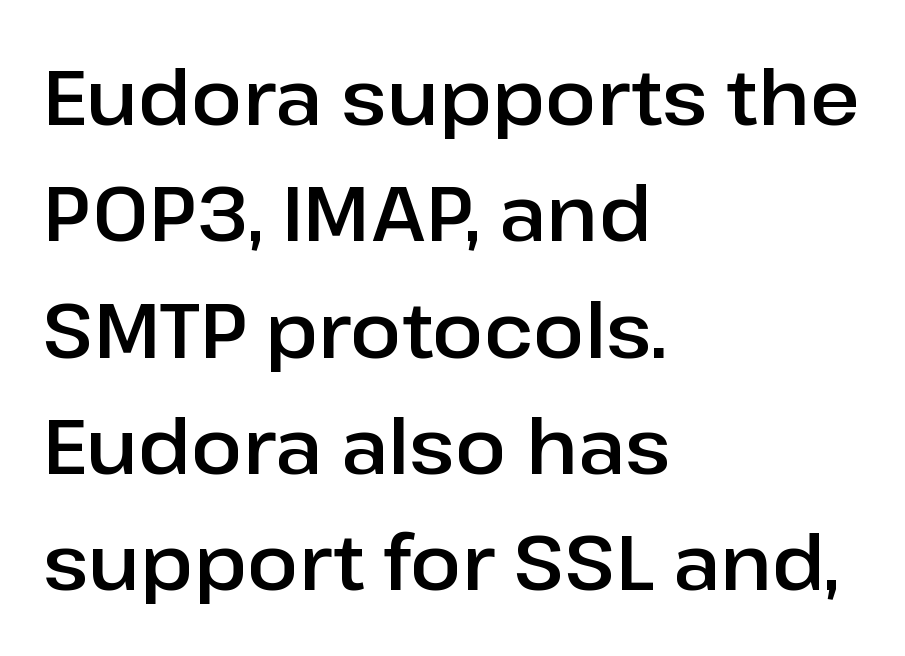
Has an underline been added? It has not. The rendering shows plain stroke endings on the letterforms — a sans-serif design. Vertical strokes here are truly vertical. The rendering uses natural spacing where letterforms have individual widths. There is no visible air inserted between adjacent glyphs. Each new line begins a customary step beneath the previous one.
